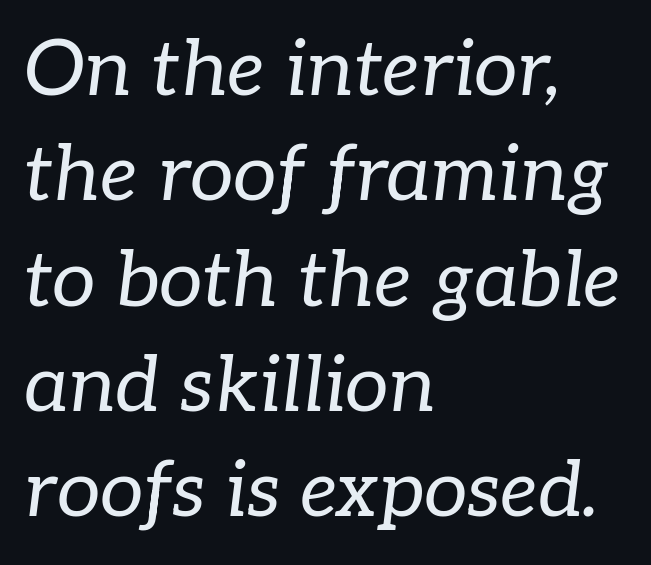
Q: Is the text bold? A: No.
Q: Is the text italic (slanted)? A: Yes, it leans right by about 7 degrees.
Q: Is the typeface a serif or a sans-serif typeface? A: Serif.
Q: Is the text underlined? A: No.
Q: How is the paragraph aligned? A: Left-aligned.
Q: Is the spacing between letters normal or unusually wide? A: Normal.
Q: Is the spacing between lines tight, normal or loose? A: Normal.
Q: Width (condensed, normal, or wide)? A: Normal.
Q: Stroke contrast? A: Low.
Q: x-height? A: Medium.
Q: Monospaced? A: No.
